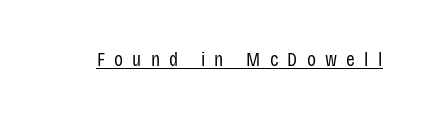
Q: Is the text bold? A: No.
Q: Is the text italic (slanted)? A: No, it is upright.
Q: Is the text underlined? A: Yes.
Q: Is the spacing between letters normal or unusually wide? A: Unusually wide.
